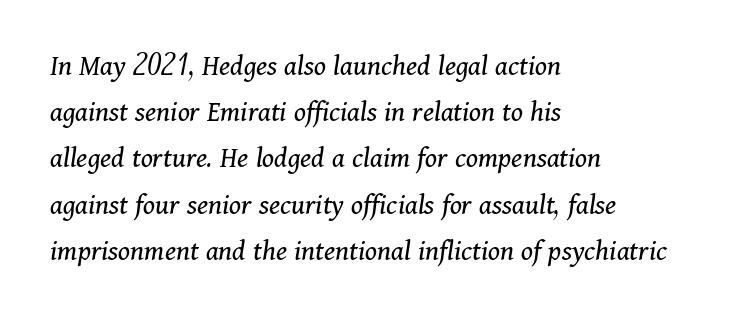
The passage shown is typed in a proportional face where columns would drift. Typographically, this falls in the serif category. Inter-character spacing is left at the font's built-in metrics. Underline: absent. Which margin do the lines hug? The left one — the right edge is uneven.
